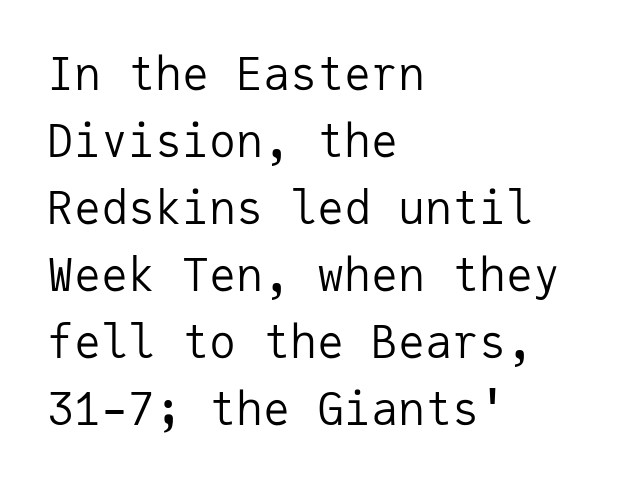
{"serif": "no", "italic": "no", "bold": "no", "weight": "regular", "width": "normal", "stroke_contrast": "low", "x_height": "medium", "monospaced": "yes", "underline": "no", "align": "left", "line_spacing": "normal", "line_spacing_ratio": 1.49, "letter_spacing": "normal", "letter_spacing_em": 0.0, "glyph_px": 45}
